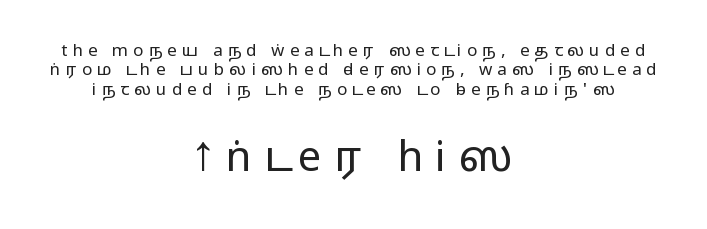
Here the second block reads like a headline and the first like body copy. Clear beneath every line of the passage. The passage is arranged like a title page — every line centered. No italicization has been applied; the sample stays upright. Is there much room between lines? No — they nearly touch.
